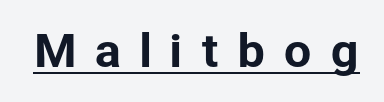
{"serif": "no", "italic": "no", "width": "normal", "stroke_contrast": "low", "x_height": "medium", "monospaced": "no", "underline": "yes", "letter_spacing": "wide", "letter_spacing_em": 0.39, "glyph_px": 44}
